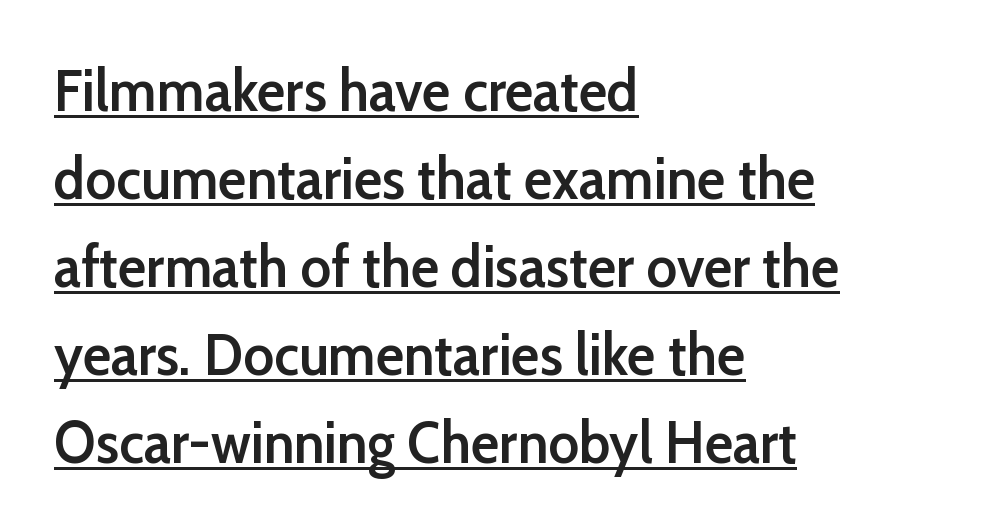
Quick note: not italic, upright. This sample has the flowing, uneven cadence of proportional lettering. Notice how a bar underscores the lettering throughout. Is this a sans? Yes — the strokes have no serifs. This is moderately heavy type, rendered in semibold.
